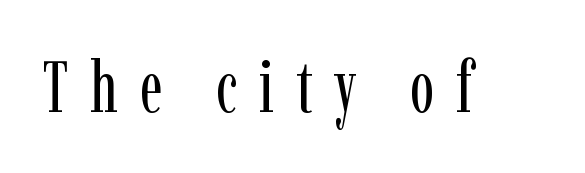
{"serif": "yes", "italic": "no", "bold": "no", "weight": "regular", "width": "condensed", "stroke_contrast": "low", "x_height": "medium", "monospaced": "no", "underline": "no", "letter_spacing": "wide", "letter_spacing_em": 0.3, "glyph_px": 72}
